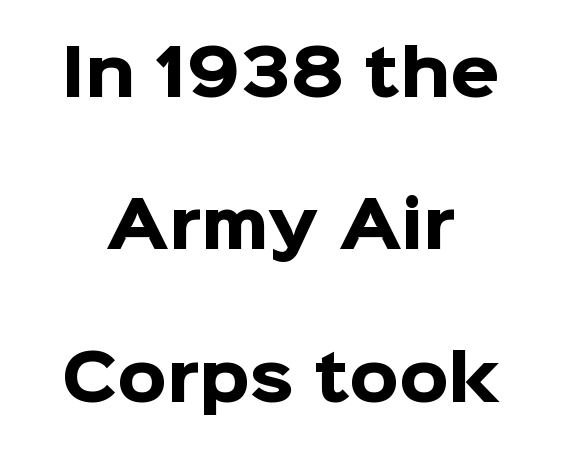
Regarding leading, the lines here are spaced well apart. Glyph-to-glyph distance matches everyday printed text. This sample is center-justified, so both line endings float freely. This sample uses a sans-serif face. Do the characters align in a grid? No, the font is proportional.
